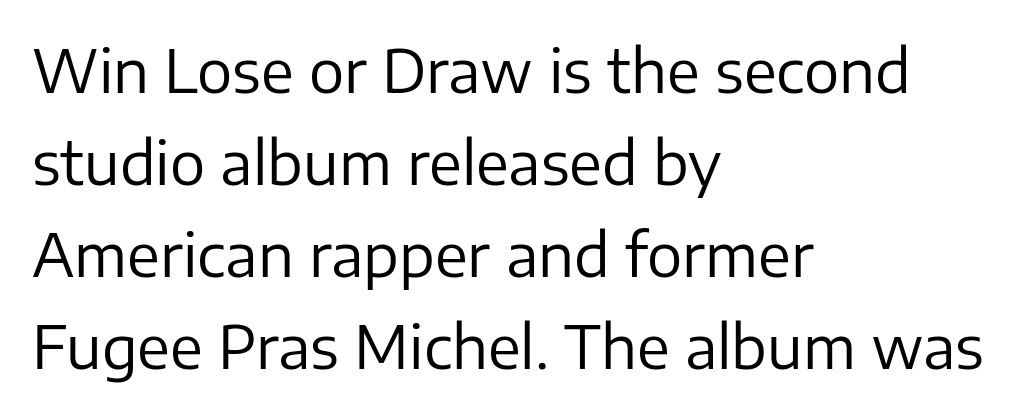
Lines of text with bare space underneath. When letters stand straight like this, we call the style roman or upright. How are the letters spaced? Ordinarily, with no added tracking. Weight: regular or lighter. Interline gaps are of average width in this sample.
